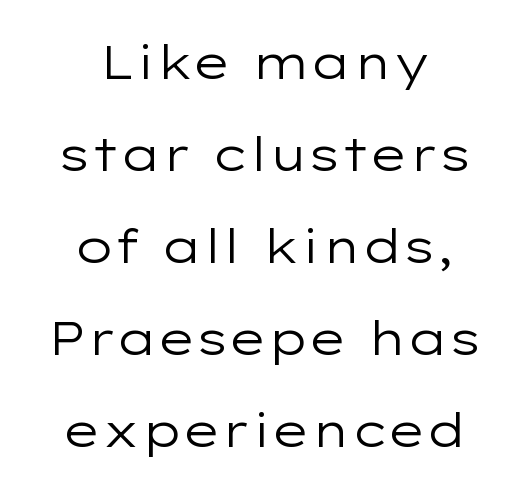
Proportional: the letters do not fall into vertical columns. This sample is center-justified, so both line endings float freely. A quiet, ordinary-to-light weight characterises the typeface. The zone under the glyphs is completely vacant. This sample trades compactness for vertical openness between lines.
